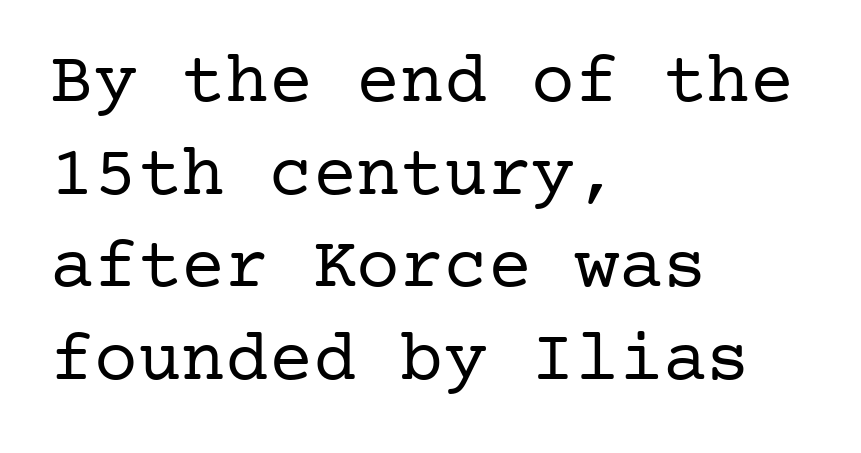
{"serif": "yes", "italic": "no", "bold": "no", "weight": "regular", "width": "normal", "stroke_contrast": "low", "x_height": "medium", "underline": "no", "align": "left", "line_spacing": "normal", "line_spacing_ratio": 1.27, "letter_spacing": "normal", "letter_spacing_em": 0.0, "glyph_px": 73}
